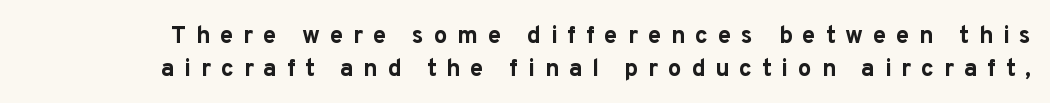
The lettering stays uniformly vertical, giving the passage a roman look. Heavy-handed strokes throughout: this text is bold. Rows of type keep a routine distance in the vertical direction. The face used here is rendered with a markedly widened letterfit. Glance below the letters and you will spot only blank space.
